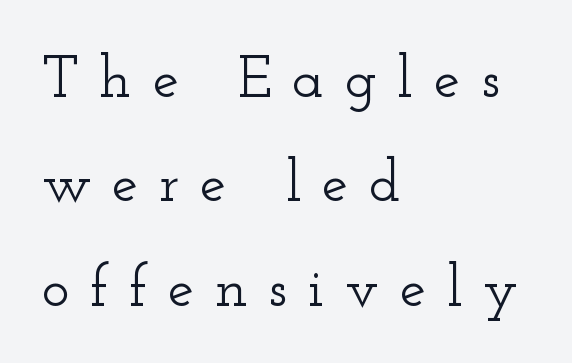
Q: Is the text italic (slanted)? A: No, it is upright.
Q: Is the typeface a serif or a sans-serif typeface? A: Serif.
Q: Is the text underlined? A: No.
Q: How is the paragraph aligned? A: Left-aligned.
Q: Is the spacing between letters normal or unusually wide? A: Unusually wide.
Q: Width (condensed, normal, or wide)? A: Wide.
Q: Stroke contrast? A: Low.
Q: x-height? A: Small.
Q: Monospaced? A: No.
